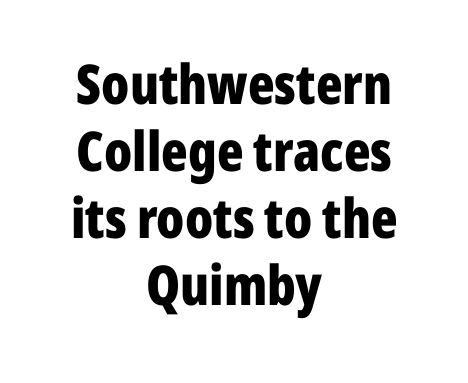
Q: Is the text bold? A: Yes.
Q: Is the text italic (slanted)? A: No, it is upright.
Q: Is the typeface a serif or a sans-serif typeface? A: Sans-serif.
Q: Is the text underlined? A: No.
Q: How is the paragraph aligned? A: Centered.
Q: Is the spacing between letters normal or unusually wide? A: Normal.
Q: Width (condensed, normal, or wide)? A: Condensed.
Q: Stroke contrast? A: Low.
Q: x-height? A: Medium.
Q: Monospaced? A: No.
